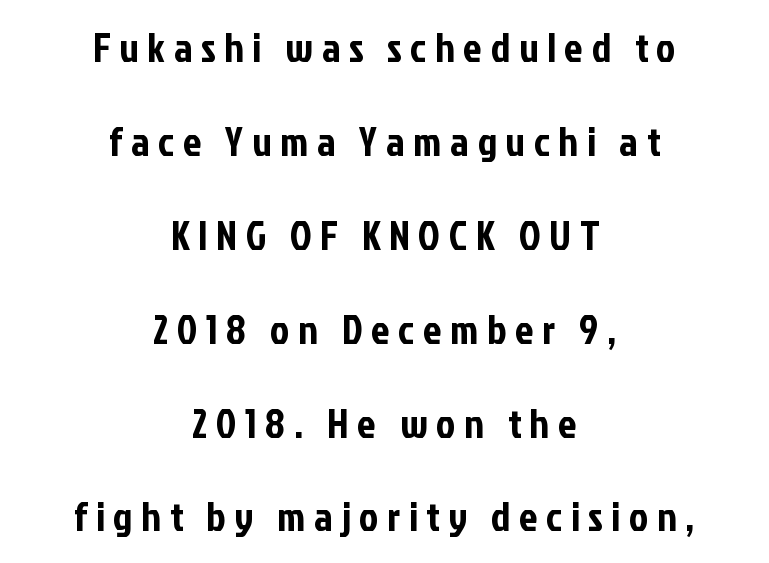
{"serif": "no", "italic": "no", "width": "condensed", "stroke_contrast": "low", "x_height": "medium", "monospaced": "no", "underline": "no", "align": "center", "line_spacing": "loose", "line_spacing_ratio": 2.29, "letter_spacing": "wide", "letter_spacing_em": 0.21, "glyph_px": 41}
